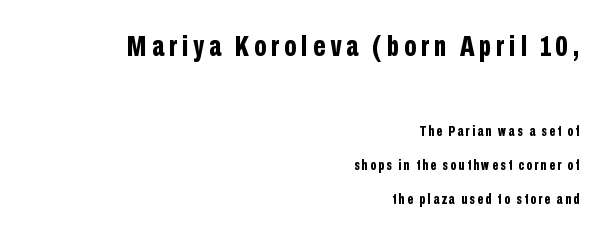
{"serif": "no", "italic": "no", "bold": "yes", "weight": "bold", "width": "condensed", "stroke_contrast": "low", "x_height": "medium", "monospaced": "no", "underline": "no", "align": "right", "line_spacing": "loose", "line_spacing_ratio": 2.42, "larger_block": "first", "size_ratio": 2.07, "glyph_px": 29}
